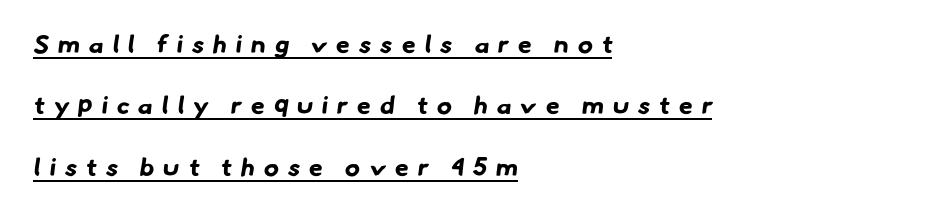
The image shows 25 px bold type; set left-aligned, loose line spacing (2.46x), unusually wide letter spacing (+0.36 em), underlined.
